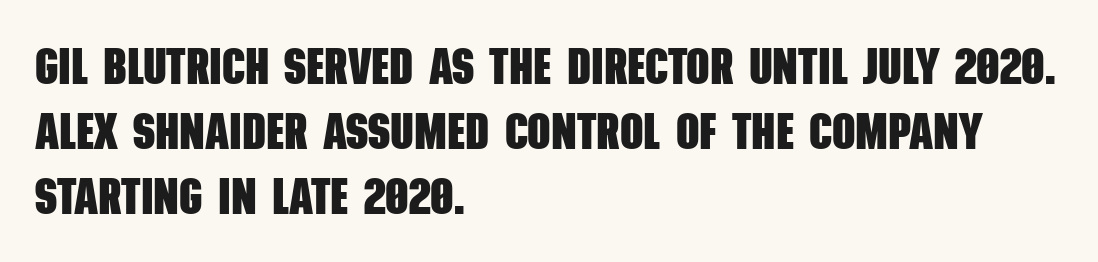
Q: Is the text bold? A: Yes.
Q: Is the typeface a serif or a sans-serif typeface? A: Sans-serif.
Q: Is the text underlined? A: No.
Q: How is the paragraph aligned? A: Left-aligned.
Q: Is the spacing between letters normal or unusually wide? A: Normal.
Q: Is the spacing between lines tight, normal or loose? A: Normal.
Q: Width (condensed, normal, or wide)? A: Condensed.
Q: Stroke contrast? A: Low.
Q: x-height? A: Large.
Q: Monospaced? A: No.
